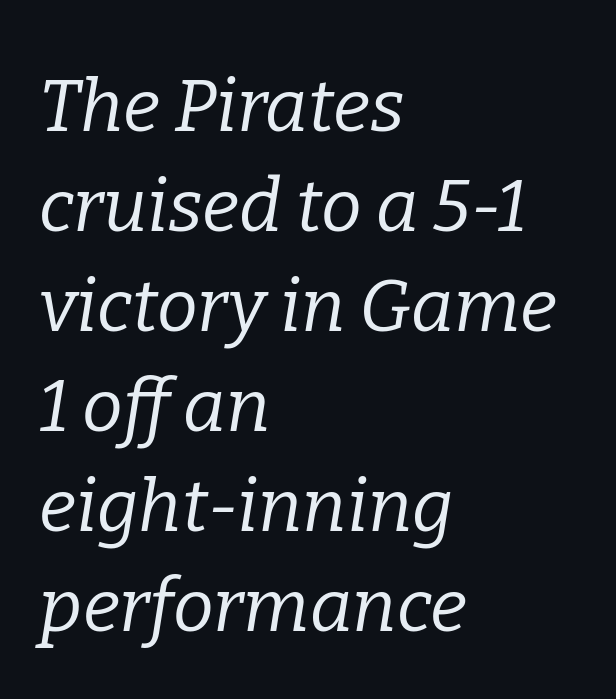
Q: Is the text bold? A: No.
Q: Is the text italic (slanted)? A: Yes, it leans right by about 9 degrees.
Q: Is the typeface a serif or a sans-serif typeface? A: Serif.
Q: Is the text underlined? A: No.
Q: How is the paragraph aligned? A: Left-aligned.
Q: Is the spacing between letters normal or unusually wide? A: Normal.
Q: Is the spacing between lines tight, normal or loose? A: Normal.
Q: Width (condensed, normal, or wide)? A: Normal.
Q: Stroke contrast? A: Low.
Q: x-height? A: Medium.
Q: Monospaced? A: No.
